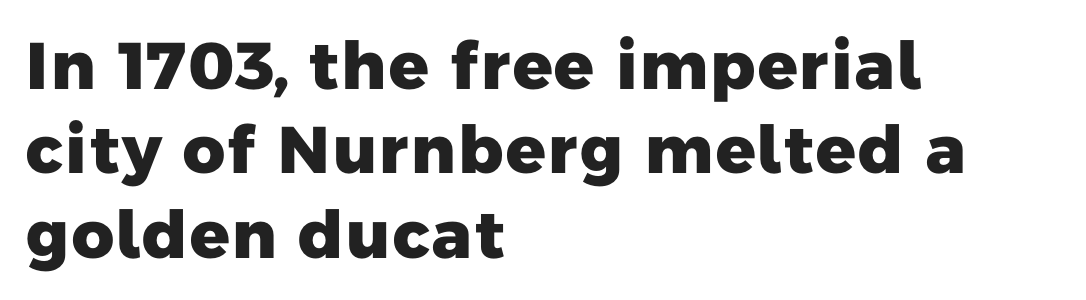
{"serif": "no", "bold": "yes", "weight": "heavy", "width": "normal", "stroke_contrast": "low", "x_height": "medium", "monospaced": "no", "underline": "no", "align": "left", "line_spacing": "normal", "line_spacing_ratio": 1.28, "letter_spacing": "normal", "letter_spacing_em": 0.0, "glyph_px": 66}
